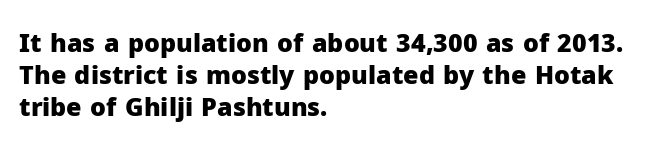
The image shows 25 px bold type, upright; set left-aligned, normal line spacing (1.29x), normal letter spacing, not underlined.
